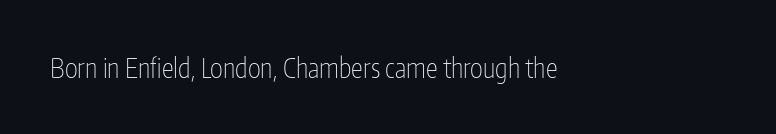
{"italic": "no", "bold": "no", "underline": "no", "letter_spacing": "normal", "letter_spacing_em": 0.0, "glyph_px": 27}
